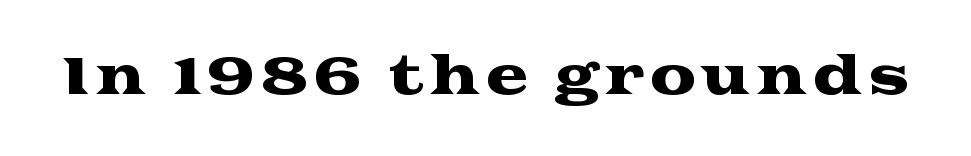
The image shows 52 px wide serif type, upright; set not underlined; medium stroke contrast and a medium x-height.
